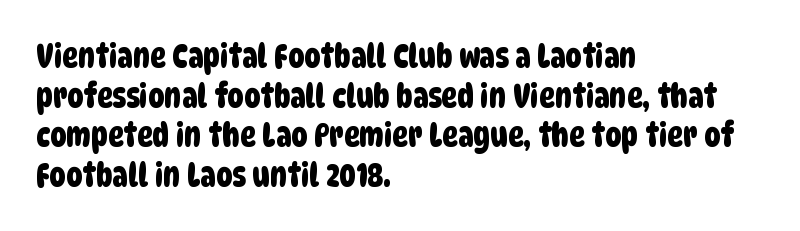
If you drew a ruler down the left edge, every line would touch it. The rendering uses natural spacing where letterforms have individual widths. What stands out about the letter spacing? Nothing — it is the standard amount. No word sits above an underline.
